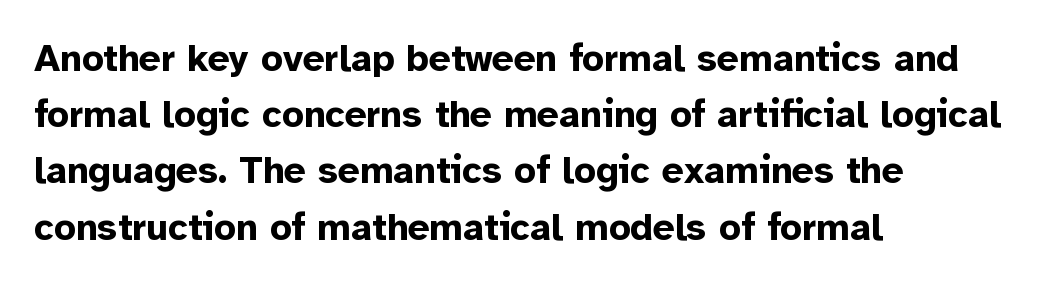
Q: Is the text bold? A: Yes.
Q: Is the text italic (slanted)? A: No, it is upright.
Q: Is the typeface a serif or a sans-serif typeface? A: Sans-serif.
Q: Is the text underlined? A: No.
Q: How is the paragraph aligned? A: Left-aligned.
Q: Is the spacing between letters normal or unusually wide? A: Normal.
Q: Is the spacing between lines tight, normal or loose? A: Normal.
Q: Width (condensed, normal, or wide)? A: Normal.
Q: Stroke contrast? A: Low.
Q: x-height? A: Medium.
Q: Monospaced? A: No.
